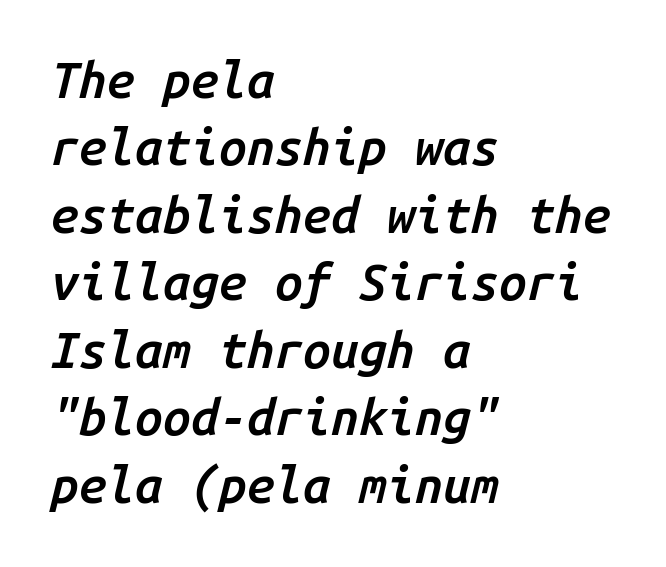
{"italic": "yes", "lean": "right", "slant_degrees": 14, "bold": "semi", "weight": "semibold", "width": "normal", "stroke_contrast": "low", "x_height": "medium", "monospaced": "yes", "underline": "no", "align": "left", "line_spacing": "normal", "line_spacing_ratio": 1.35, "letter_spacing": "normal", "letter_spacing_em": 0.0, "glyph_px": 50}
